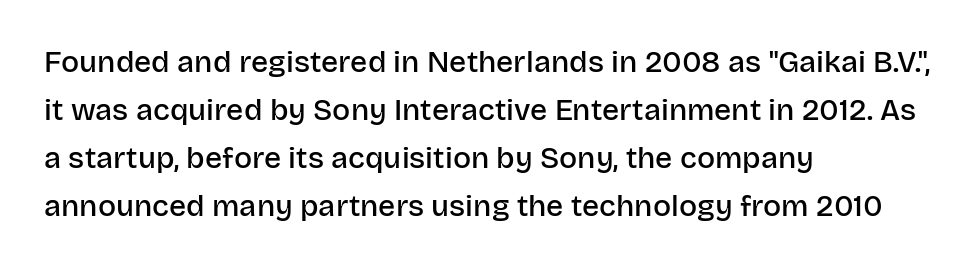
Q: Is the text bold? A: Semi-bold.
Q: Is the text italic (slanted)? A: No, it is upright.
Q: Is the typeface a serif or a sans-serif typeface? A: Sans-serif.
Q: Is the text underlined? A: No.
Q: How is the paragraph aligned? A: Left-aligned.
Q: Is the spacing between letters normal or unusually wide? A: Normal.
Q: Is the spacing between lines tight, normal or loose? A: Normal.
Q: Width (condensed, normal, or wide)? A: Normal.
Q: Stroke contrast? A: Low.
Q: x-height? A: Large.
Q: Monospaced? A: No.
